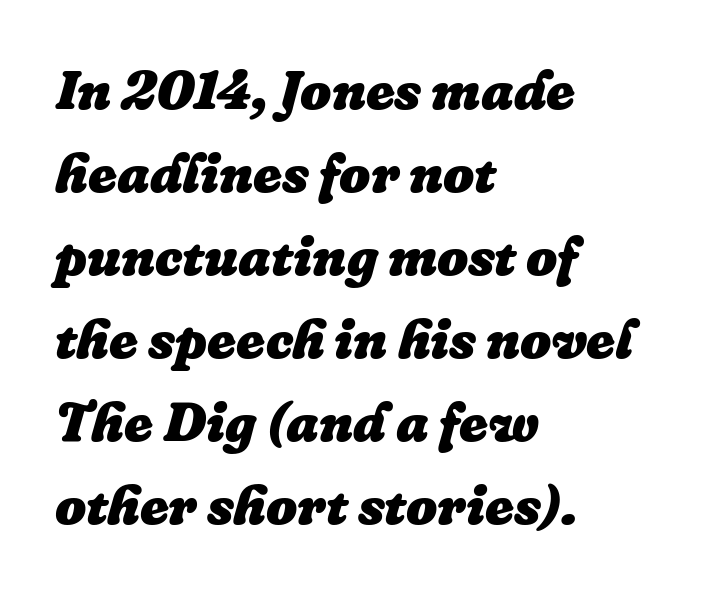
The image shows 55 px heavy type, italic (leaning right); set left-aligned, normal line spacing (1.51x), normal letter spacing, not underlined; low stroke contrast and a medium x-height.
